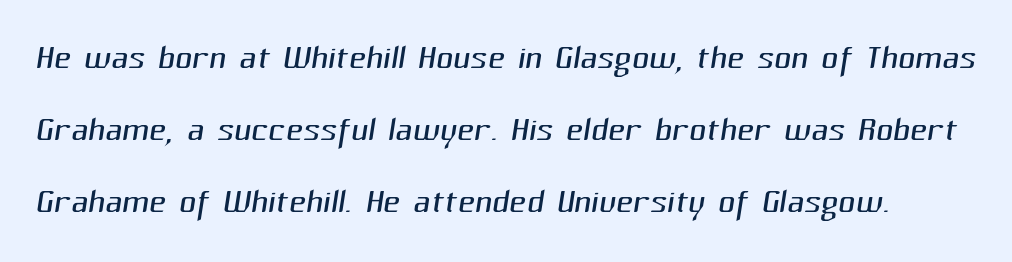
{"serif": "no", "bold": "no", "weight": "light", "width": "normal", "stroke_contrast": "medium", "x_height": "medium", "monospaced": "no", "underline": "no", "line_spacing": "normal", "line_spacing_ratio": 1.53, "letter_spacing": "normal", "letter_spacing_em": 0.0, "glyph_px": 47}
